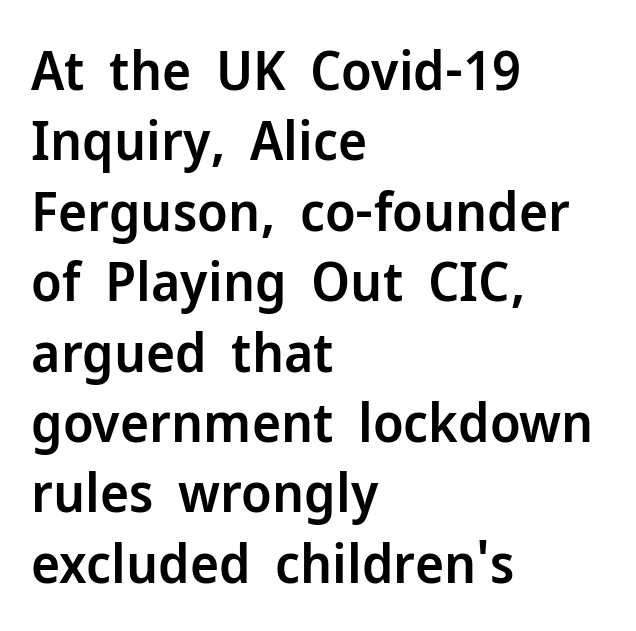
The image shows 55 px semibold sans-serif type, upright; set left-aligned, normal line spacing (1.28x), normal letter spacing, not underlined; low stroke contrast and a medium x-height.
